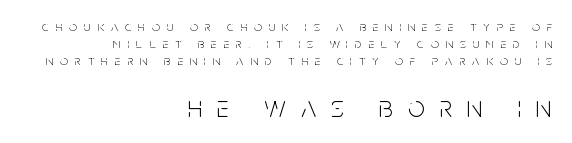
Q: Is the text bold? A: No.
Q: Is the text italic (slanted)? A: No, it is upright.
Q: Is the typeface a serif or a sans-serif typeface? A: Sans-serif.
Q: Is the text underlined? A: No.
Q: How is the paragraph aligned? A: Right-aligned.
Q: Is the spacing between letters normal or unusually wide? A: Unusually wide.
Q: Which block of text is set in a larger size, the first (top) or the second (bottom)? A: The second (bottom) one.
Q: Width (condensed, normal, or wide)? A: Condensed.
Q: Stroke contrast? A: Low.
Q: x-height? A: Large.
Q: Monospaced? A: No.
